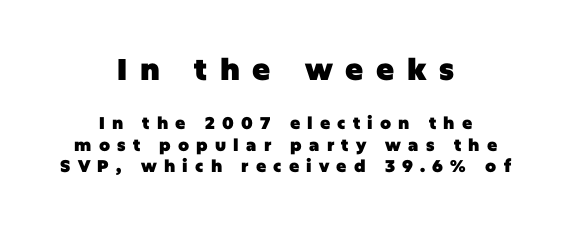
The image shows 30 px heavy sans-serif type, upright; set centered, normal line spacing (1.27x), unusually wide letter spacing (+0.42 em), not underlined; the first (top) block is 1.76x larger; low stroke contrast and a large x-height.
